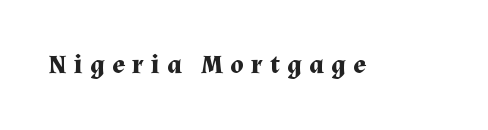
The image shows 26 px bold type, upright; set unusually wide letter spacing (+0.29 em), not underlined.
